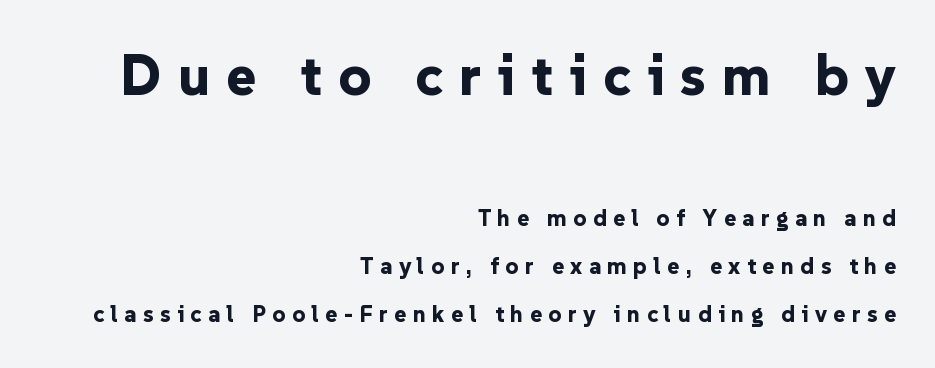
Q: Is the text bold? A: Yes.
Q: Is the text italic (slanted)? A: No, it is upright.
Q: Is the typeface a serif or a sans-serif typeface? A: Sans-serif.
Q: Is the text underlined? A: No.
Q: How is the paragraph aligned? A: Right-aligned.
Q: Is the spacing between letters normal or unusually wide? A: Unusually wide.
Q: Is the spacing between lines tight, normal or loose? A: Loose.
Q: Which block of text is set in a larger size, the first (top) or the second (bottom)? A: The first (top) one.
Q: Width (condensed, normal, or wide)? A: Normal.
Q: Stroke contrast? A: Low.
Q: x-height? A: Medium.
Q: Monospaced? A: No.
